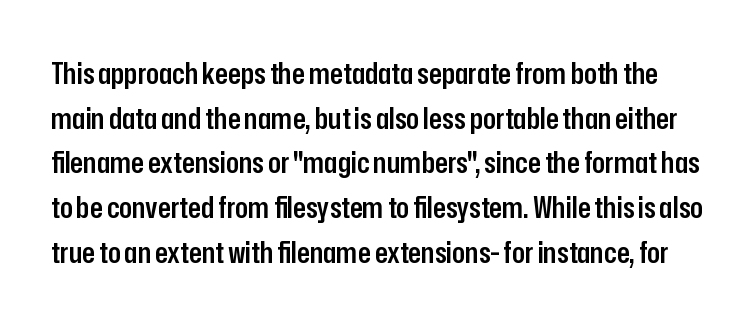
{"serif": "no", "italic": "no", "bold": "semi", "weight": "semibold", "width": "condensed", "stroke_contrast": "low", "x_height": "medium", "monospaced": "no", "underline": "no", "line_spacing": "normal", "line_spacing_ratio": 1.49, "letter_spacing": "normal", "letter_spacing_em": 0.0, "glyph_px": 30}
